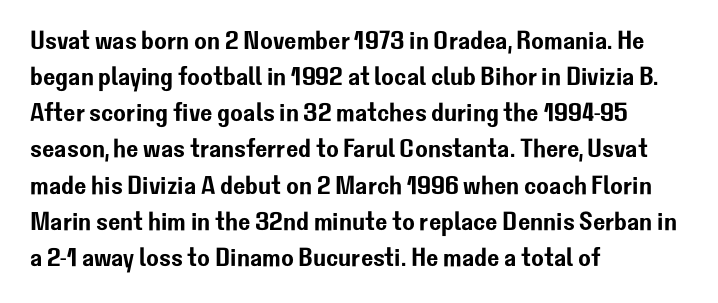
The image shows 26 px text type, upright; set left-aligned, normal line spacing (1.39x), normal letter spacing, not underlined.
